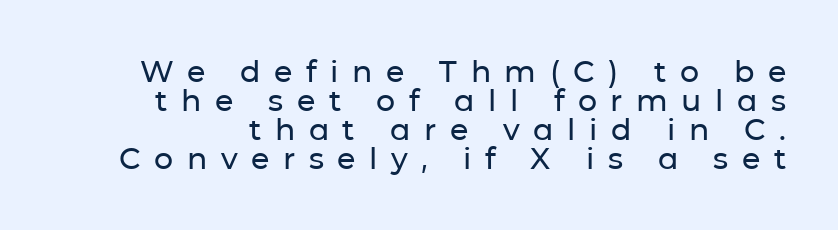
Q: Is the text italic (slanted)? A: No, it is upright.
Q: Is the typeface a serif or a sans-serif typeface? A: Sans-serif.
Q: Is the text underlined? A: No.
Q: Is the spacing between letters normal or unusually wide? A: Unusually wide.
Q: Is the spacing between lines tight, normal or loose? A: Tight.
Q: Width (condensed, normal, or wide)? A: Normal.
Q: Stroke contrast? A: Low.
Q: x-height? A: Medium.
Q: Monospaced? A: No.
